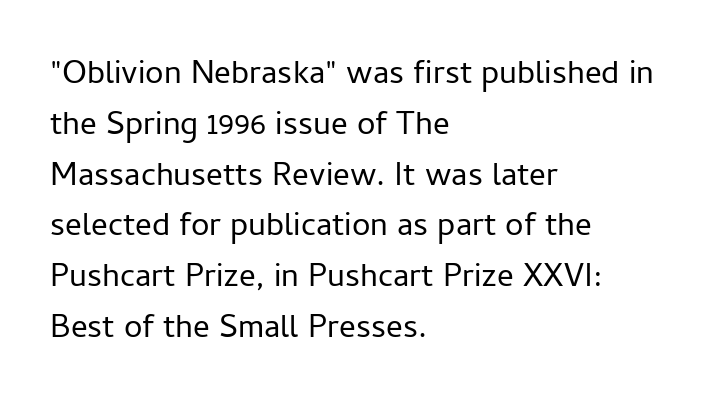
{"serif": "no", "italic": "no", "bold": "no", "weight": "regular", "width": "normal", "stroke_contrast": "low", "x_height": "medium", "monospaced": "no", "underline": "no", "align": "left", "line_spacing": "normal", "line_spacing_ratio": 1.54, "letter_spacing": "normal", "letter_spacing_em": 0.0, "glyph_px": 33}
